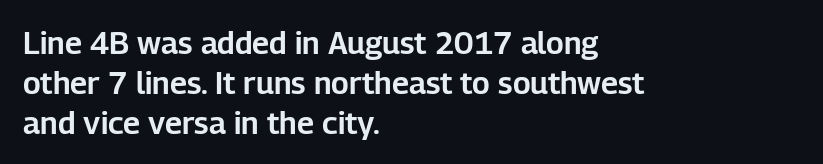
The image shows 31 px sans-serif type, upright; set left-aligned, normal line spacing (1.29x), normal letter spacing, not underlined; low stroke contrast and a medium x-height.
